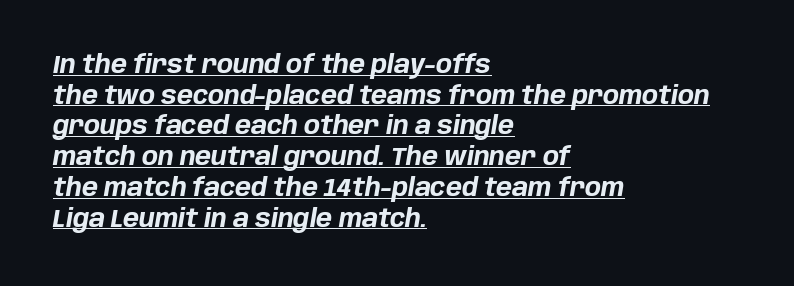
The image shows 24 px bold type, italic (leaning right); set left-aligned, normal line spacing (1.28x), normal letter spacing, underlined.
